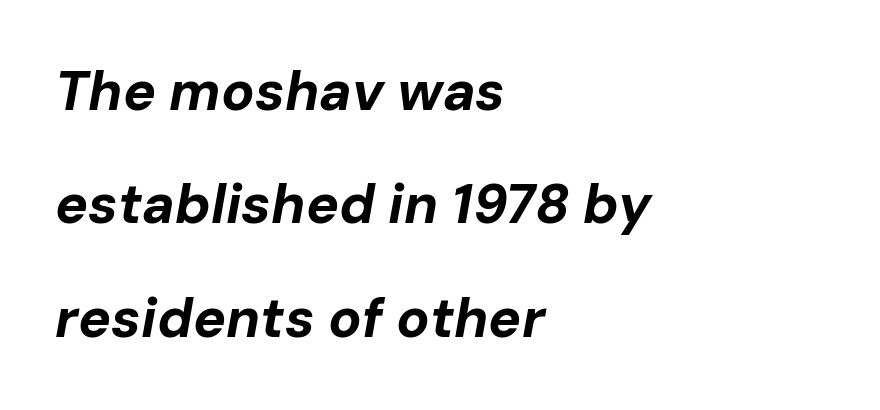
Think of a printed novel: that variable character pitch is what you see here. Descender tails drop into unmarked territory. The typography opts for an oblique posture over an upright one. The rendering uses a bold face; every stroke is thick and dark. The lines are spread far apart with generous leading. Students, note that the glyphs here touch the page at normal intervals.
